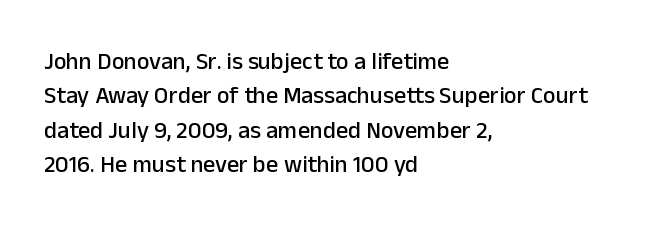
The image shows 24 px text type, upright; set left-aligned, normal line spacing (1.43x), normal letter spacing, not underlined.
